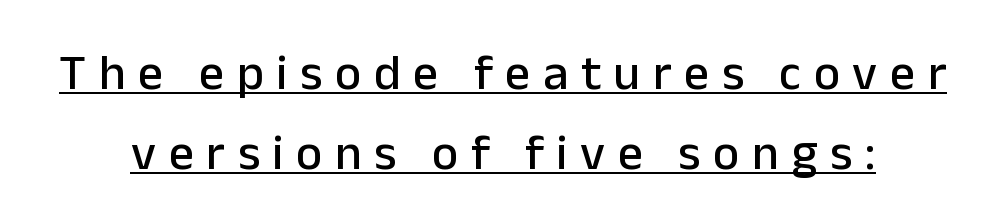
{"serif": "no", "italic": "no", "width": "normal", "stroke_contrast": "low", "x_height": "medium", "monospaced": "no", "underline": "yes", "line_spacing": "normal", "line_spacing_ratio": 1.6, "letter_spacing": "wide", "letter_spacing_em": 0.25, "glyph_px": 50}
